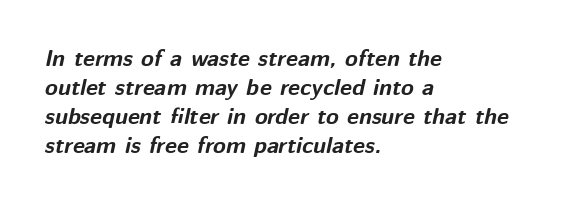
Q: Is the text bold? A: Yes.
Q: Is the text italic (slanted)? A: Yes, it leans right by about 12 degrees.
Q: Is the text underlined? A: No.
Q: How is the paragraph aligned? A: Left-aligned.
Q: Is the spacing between letters normal or unusually wide? A: Normal.
Q: Is the spacing between lines tight, normal or loose? A: Normal.
